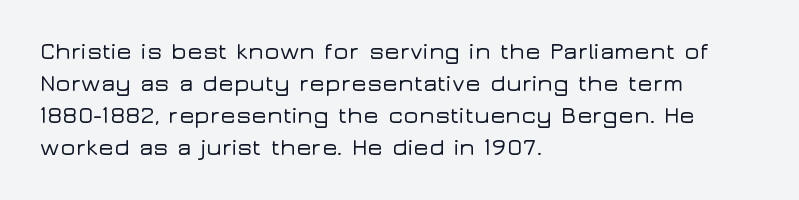
These lines are set flush left with a ragged right edge. Nope, not italic — everything's standing straight. Observe the ordinary spacing: letters are neighbours, not strangers. Vertically, the passage feels balanced, rows spaced as you'd expect. Has an underline been added? It has not.
